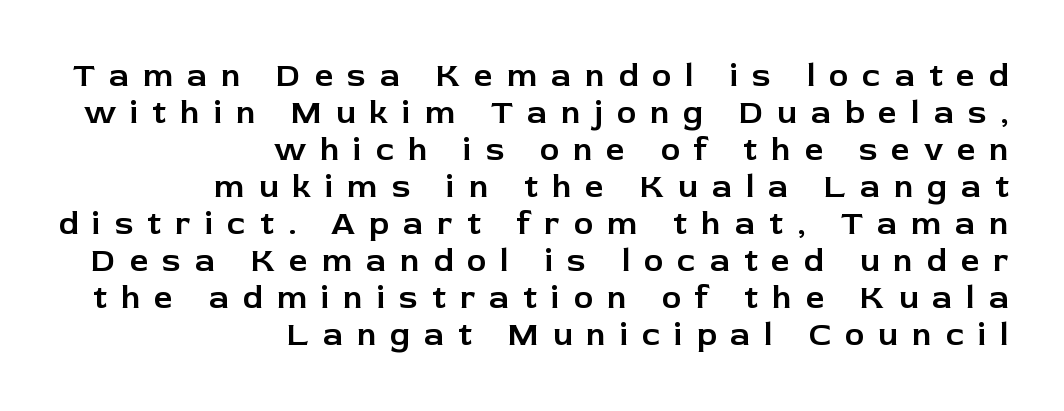
The lines in this sample share a right terminus and differ only in where they begin. This is sans-serif lettering, the kind often seen on screens and signage. Glance below the letters and you will spot only blank space. The line-height multiplier appears low, near solid setting. Caption: expanded tracking, letters set apart.
